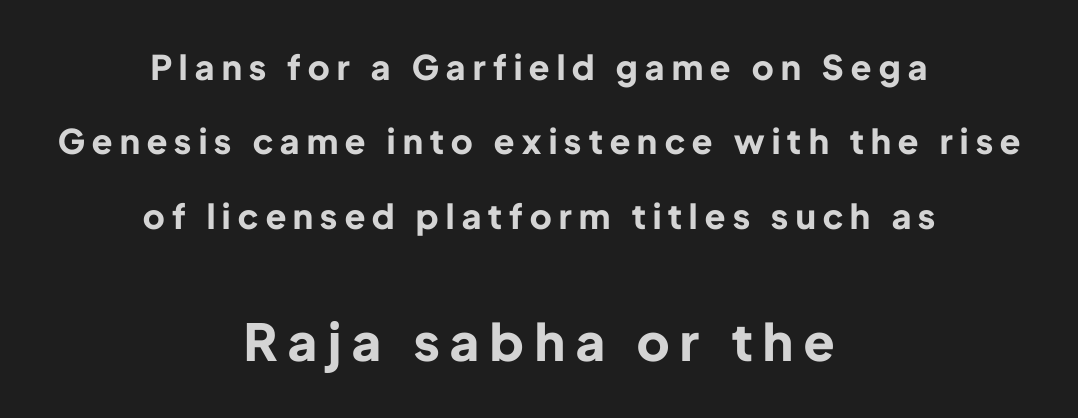
The image shows 51 px bold sans-serif type, upright; set centered, loose line spacing (2.19x), unusually wide letter spacing (+0.22 em), not underlined; the second (bottom) block is 1.5x larger; low stroke contrast and a medium x-height.
